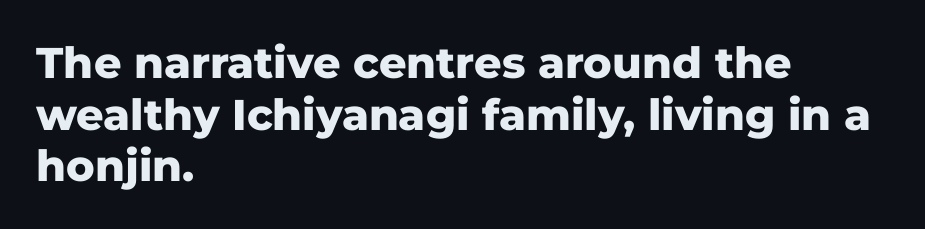
{"serif": "no", "italic": "no", "bold": "yes", "weight": "heavy", "width": "normal", "stroke_contrast": "low", "x_height": "medium", "monospaced": "no", "underline": "no", "align": "left", "line_spacing_ratio": 1.2, "letter_spacing": "normal", "letter_spacing_em": 0.0, "glyph_px": 43}
